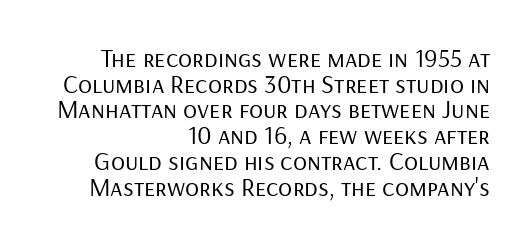
Clear beneath every line of the passage. Does the lettering tilt? It doesn't — this is upright. Notice how descenders almost collide with the ascenders below — that's tight leading. The typeface has the unassuming heft of standard copy or less. How are the letters spaced? Ordinarily, with no added tracking.
